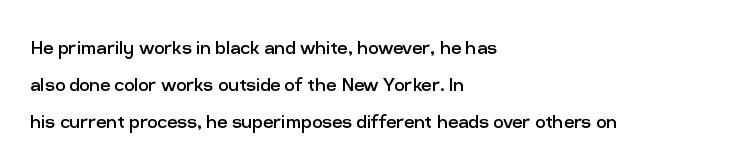
The image shows 23 px text type, upright; set left-aligned, normal line spacing (1.6x), normal letter spacing, not underlined.
